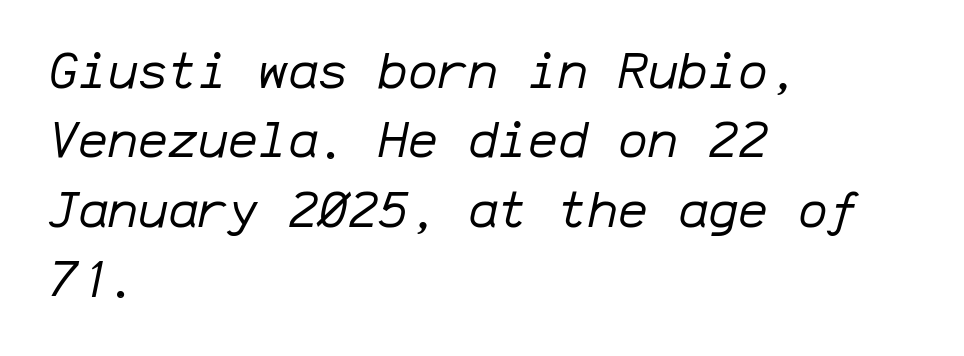
Horizontal bands of white between lines are of average thickness. Glance below the letters and you will spot only blank space. Monospaced: the letters line up in strict vertical columns. Line starts are locked; line ends wander. The weight would be labelled regular, book, light, or lighter still.
